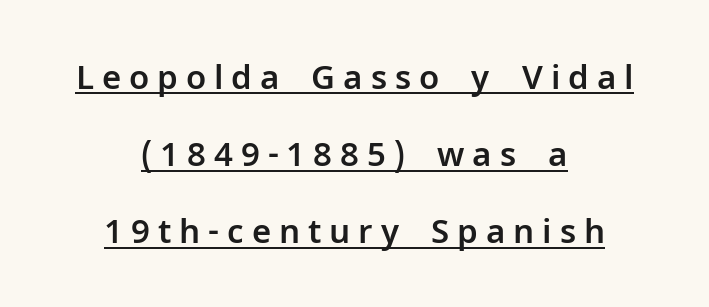
{"serif": "no", "italic": "no", "width": "normal", "stroke_contrast": "low", "x_height": "medium", "monospaced": "no", "underline": "yes", "align": "center", "line_spacing": "loose", "line_spacing_ratio": 2.34, "letter_spacing": "wide", "letter_spacing_em": 0.24, "glyph_px": 33}
